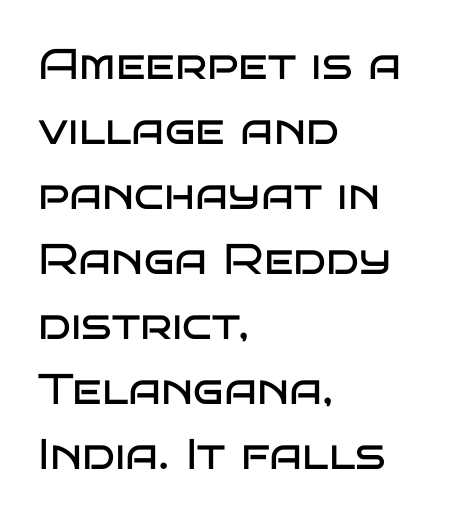
The image shows 43 px regular-weight, wide sans-serif type, upright; set left-aligned, normal line spacing (1.51x), normal letter spacing, not underlined; low stroke contrast and a large x-height.
